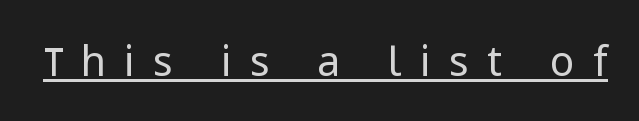
{"serif": "no", "italic": "no", "bold": "no", "weight": "regular", "width": "normal", "stroke_contrast": "low", "x_height": "medium", "monospaced": "no", "underline": "yes", "letter_spacing": "wide", "letter_spacing_em": 0.45, "glyph_px": 41}
